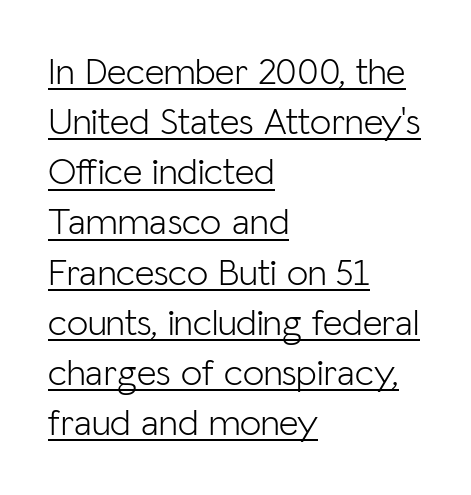
Q: Is the text bold? A: No.
Q: Is the text italic (slanted)? A: No, it is upright.
Q: Is the typeface a serif or a sans-serif typeface? A: Sans-serif.
Q: Is the text underlined? A: Yes.
Q: How is the paragraph aligned? A: Left-aligned.
Q: Is the spacing between letters normal or unusually wide? A: Normal.
Q: Is the spacing between lines tight, normal or loose? A: Normal.
Q: Width (condensed, normal, or wide)? A: Normal.
Q: Stroke contrast? A: Low.
Q: x-height? A: Medium.
Q: Monospaced? A: No.
